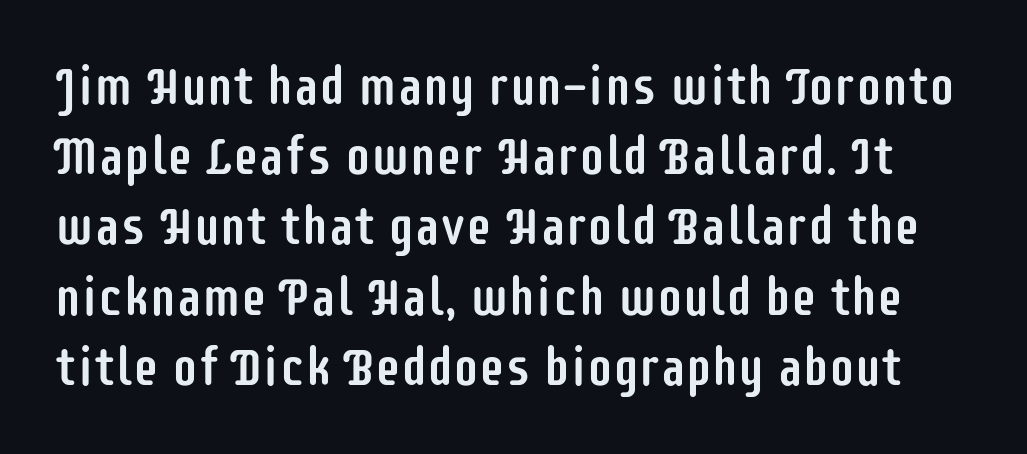
The image shows 52 px condensed sans-serif type, upright; set normal line spacing (1.35x), normal letter spacing, not underlined; low stroke contrast and a large x-height.
